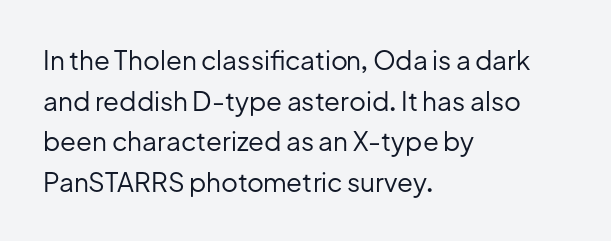
{"italic": "no", "bold": "no", "underline": "no", "align": "left", "line_spacing": "normal", "line_spacing_ratio": 1.56, "letter_spacing": "normal", "letter_spacing_em": 0.0, "glyph_px": 26}
